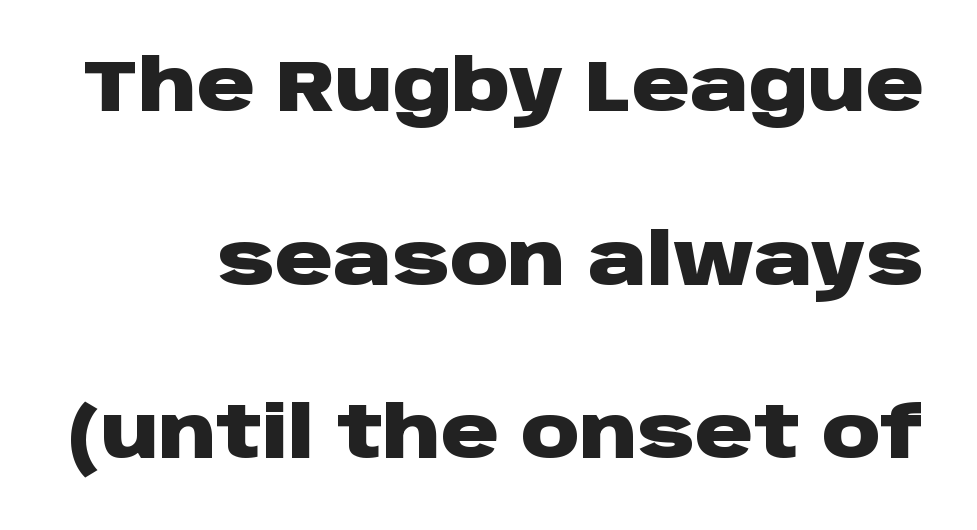
The designer went with a sans here, leaving each stem footless. Thick stems and heavy bowls — unmistakably bold. The specimen reads as upright at a glance. This block would shrink considerably if given ordinary leading; it's expanded now. The rendering uses natural spacing where letterforms have individual widths.
